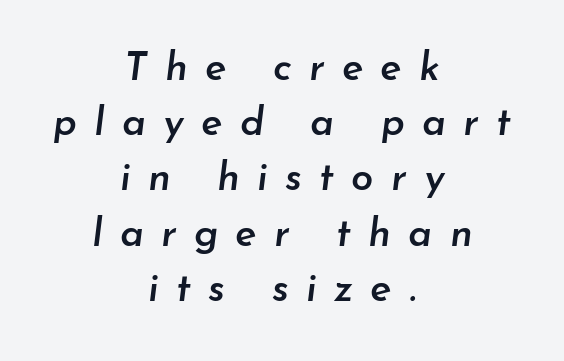
Vertical spacing — default. The letters advance in unequal steps, a hallmark of proportional type. The characters look somewhat weighty, a semibold short of true bold. When letters slant like this, we call the style italic. There is plenty of visible air inserted between adjacent glyphs. Caption: multi-line text, centered on the measure.
